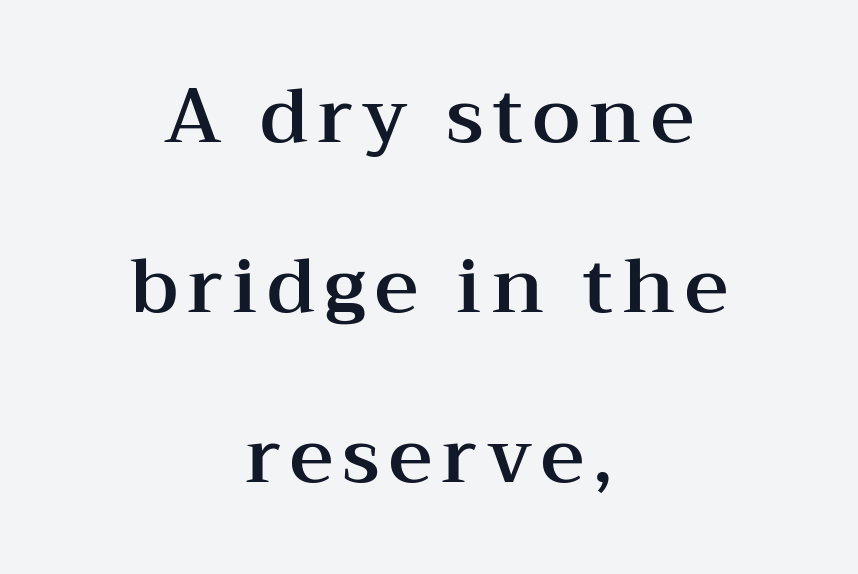
{"serif": "yes", "italic": "no", "width": "wide", "stroke_contrast": "medium", "x_height": "medium", "monospaced": "no", "underline": "no", "align": "center", "line_spacing": "loose", "line_spacing_ratio": 2.24, "glyph_px": 76}
